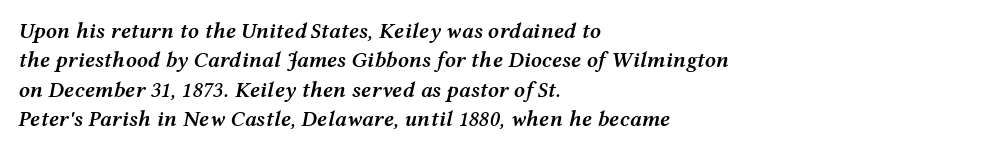
{"italic": "yes", "lean": "right", "slant_degrees": 12, "bold": "semi", "underline": "no", "align": "left", "line_spacing": "normal", "line_spacing_ratio": 1.33, "letter_spacing": "normal", "letter_spacing_em": 0.0, "glyph_px": 22}
